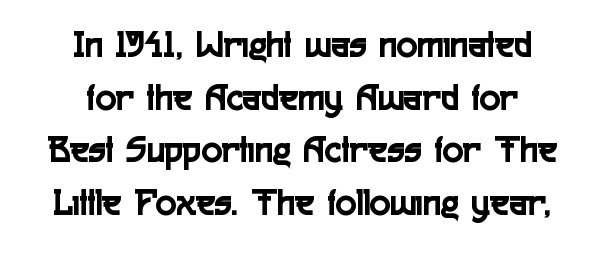
{"serif": "no", "italic": "no", "width": "condensed", "x_height": "medium", "monospaced": "no", "underline": "no", "align": "center", "line_spacing": "normal", "line_spacing_ratio": 1.35, "letter_spacing": "normal", "letter_spacing_em": 0.0, "glyph_px": 39}
